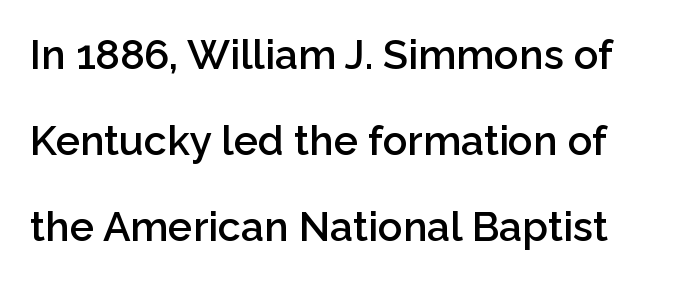
Q: Is the text bold? A: Semi-bold.
Q: Is the text italic (slanted)? A: No, it is upright.
Q: Is the typeface a serif or a sans-serif typeface? A: Sans-serif.
Q: Is the text underlined? A: No.
Q: Is the spacing between letters normal or unusually wide? A: Normal.
Q: Is the spacing between lines tight, normal or loose? A: Loose.
Q: Width (condensed, normal, or wide)? A: Normal.
Q: Stroke contrast? A: Low.
Q: x-height? A: Medium.
Q: Monospaced? A: No.
